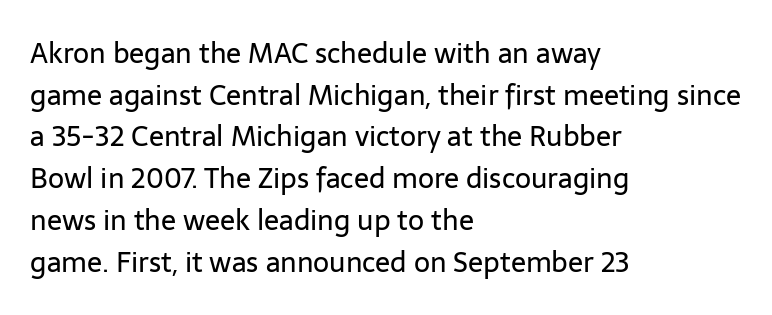
{"serif": "no", "italic": "no", "bold": "no", "weight": "regular", "width": "normal", "stroke_contrast": "low", "x_height": "medium", "monospaced": "no", "underline": "no", "align": "left", "line_spacing": "normal", "line_spacing_ratio": 1.49, "letter_spacing": "normal", "letter_spacing_em": 0.0, "glyph_px": 28}
